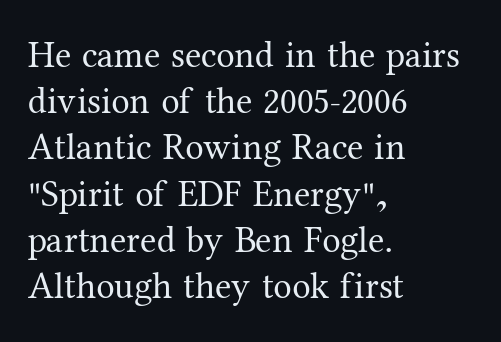
Is there much room between lines? A standard amount, neither cramped nor airy. Serif or sans? Serif — the stroke terminals have little feet. A typesetter would call this proportional, since set widths differ per character. This rendering features lettering with no underline. Compared with typical body copy, the letter spacing here is the same. Italic? Not at all — the glyphs are vertical.
